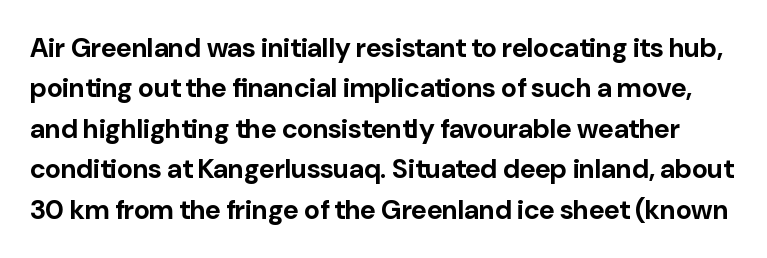
Q: Is the text bold? A: Yes.
Q: Is the text italic (slanted)? A: No, it is upright.
Q: Is the text underlined? A: No.
Q: Is the spacing between letters normal or unusually wide? A: Normal.
Q: Is the spacing between lines tight, normal or loose? A: Normal.
